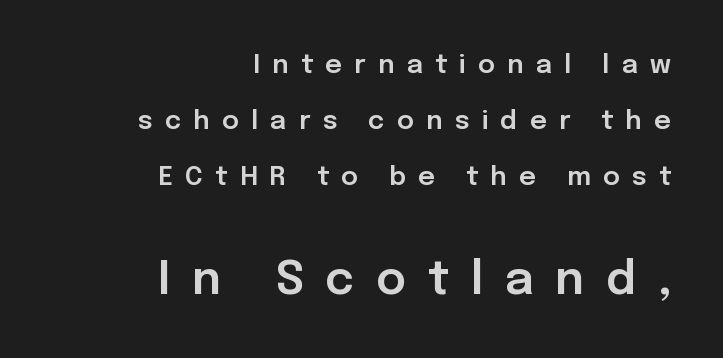
{"serif": "no", "italic": "no", "width": "normal", "stroke_contrast": "low", "x_height": "medium", "monospaced": "no", "underline": "no", "align": "right", "line_spacing": "loose", "line_spacing_ratio": 2.16, "letter_spacing": "wide", "letter_spacing_em": 0.47, "larger_block": "second", "size_ratio": 1.77, "glyph_px": 46}
